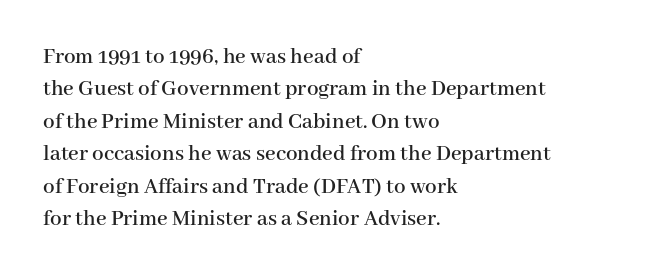
{"italic": "no", "underline": "no", "align": "left", "line_spacing": "normal", "line_spacing_ratio": 1.41, "letter_spacing": "normal", "letter_spacing_em": 0.0, "glyph_px": 23}
